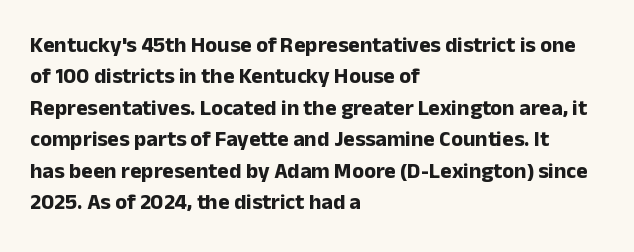
The vertical gap from one line to the next is medium. Bold? Absolutely — the strokes are thick and heavy. Plain, unruled lines of type. The ragged edge is on the right, which tells us the setting is flush left.
